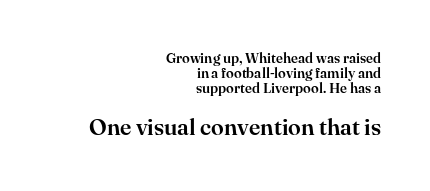
{"italic": "no", "underline": "no", "align": "right", "line_spacing": "tight", "line_spacing_ratio": 1.07, "letter_spacing": "normal", "letter_spacing_em": 0.0, "larger_block": "second", "size_ratio": 1.64, "glyph_px": 23}
